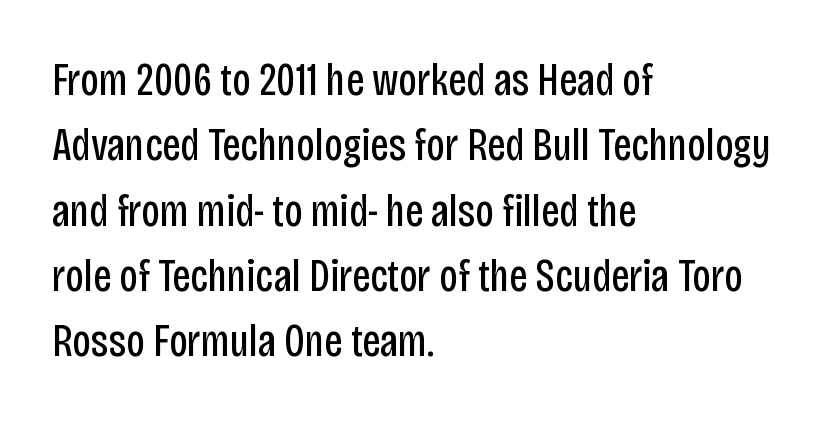
Q: Is the text bold? A: No.
Q: Is the text italic (slanted)? A: No, it is upright.
Q: Is the typeface a serif or a sans-serif typeface? A: Sans-serif.
Q: Is the text underlined? A: No.
Q: How is the paragraph aligned? A: Left-aligned.
Q: Is the spacing between letters normal or unusually wide? A: Normal.
Q: Is the spacing between lines tight, normal or loose? A: Normal.
Q: Width (condensed, normal, or wide)? A: Condensed.
Q: Stroke contrast? A: Low.
Q: x-height? A: Large.
Q: Monospaced? A: No.
